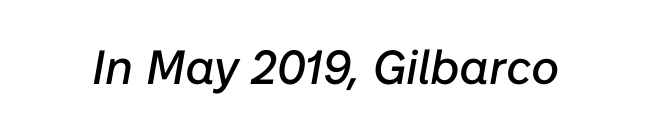
Designer's note — italics engaged. The area under the type is left untouched. The letters advance in unequal steps, a hallmark of proportional type. Short note: letters normally spaced.
